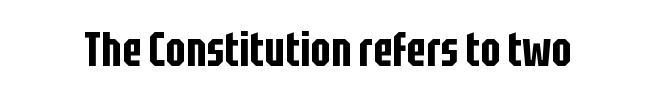
{"serif": "no", "italic": "no", "width": "condensed", "stroke_contrast": "low", "x_height": "large", "monospaced": "no", "underline": "no", "letter_spacing": "normal", "letter_spacing_em": 0.0, "glyph_px": 48}
